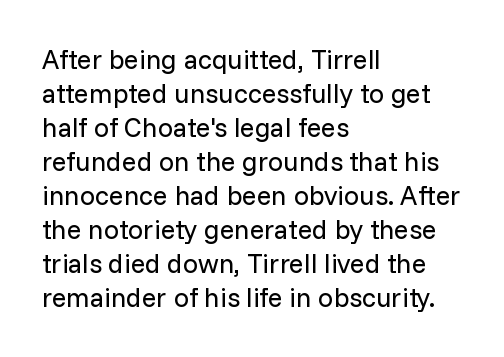
The image shows 27 px text type, upright; set left-aligned, normal line spacing (1.26x), normal letter spacing, not underlined.
